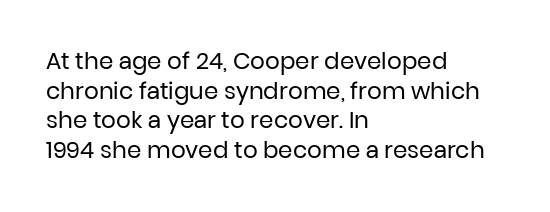
{"italic": "no", "bold": "no", "underline": "no", "align": "left", "line_spacing": "normal", "line_spacing_ratio": 1.29, "letter_spacing": "normal", "letter_spacing_em": 0.0, "glyph_px": 23}
